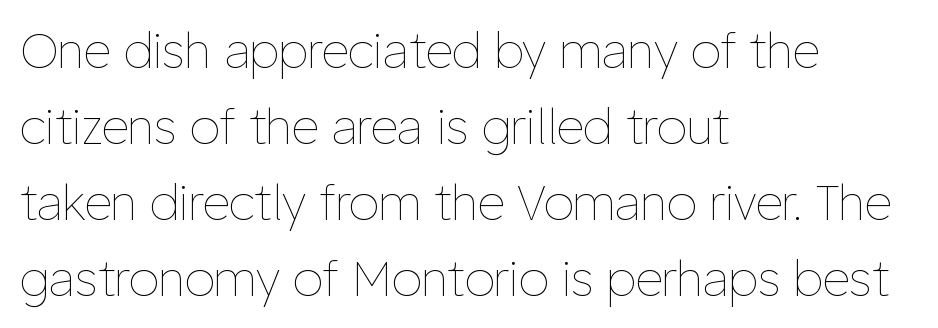
Vertical strokes here are truly vertical. Each letter keeps its own natural width here, so spacing adapts to shape. Tracking value appears to be zero — textbook default spacing. Each new line begins a customary step beneath the previous one. The glyphs are unaccompanied by any horizontal stroke below them.
